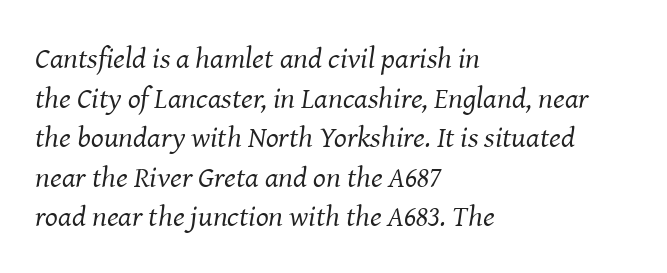
{"serif": "yes", "italic": "yes", "lean": "right", "slant_degrees": 8, "bold": "no", "weight": "regular", "width": "normal", "stroke_contrast": "medium", "x_height": "medium", "monospaced": "no", "underline": "no", "align": "left", "line_spacing": "normal", "line_spacing_ratio": 1.32, "letter_spacing": "normal", "letter_spacing_em": 0.0, "glyph_px": 30}
